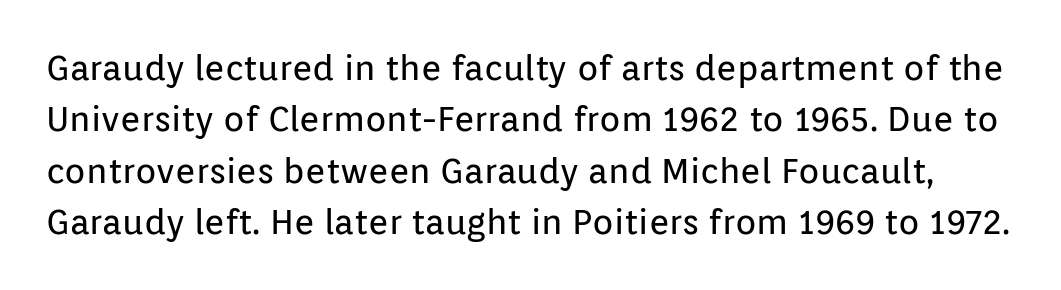
Q: Is the text bold? A: No.
Q: Is the text italic (slanted)? A: No, it is upright.
Q: Is the typeface a serif or a sans-serif typeface? A: Sans-serif.
Q: Is the text underlined? A: No.
Q: Is the spacing between letters normal or unusually wide? A: Normal.
Q: Is the spacing between lines tight, normal or loose? A: Normal.
Q: Width (condensed, normal, or wide)? A: Normal.
Q: Stroke contrast? A: Low.
Q: x-height? A: Medium.
Q: Monospaced? A: No.
